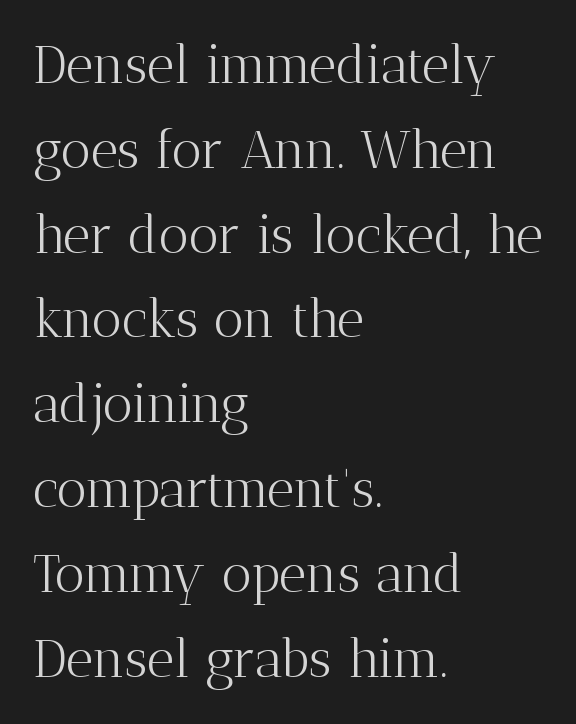
Q: Is the text bold? A: No.
Q: Is the text italic (slanted)? A: No, it is upright.
Q: Is the typeface a serif or a sans-serif typeface? A: Serif.
Q: Is the text underlined? A: No.
Q: How is the paragraph aligned? A: Left-aligned.
Q: Is the spacing between letters normal or unusually wide? A: Normal.
Q: Is the spacing between lines tight, normal or loose? A: Normal.
Q: Width (condensed, normal, or wide)? A: Normal.
Q: Stroke contrast? A: Medium.
Q: x-height? A: Medium.
Q: Monospaced? A: No.
